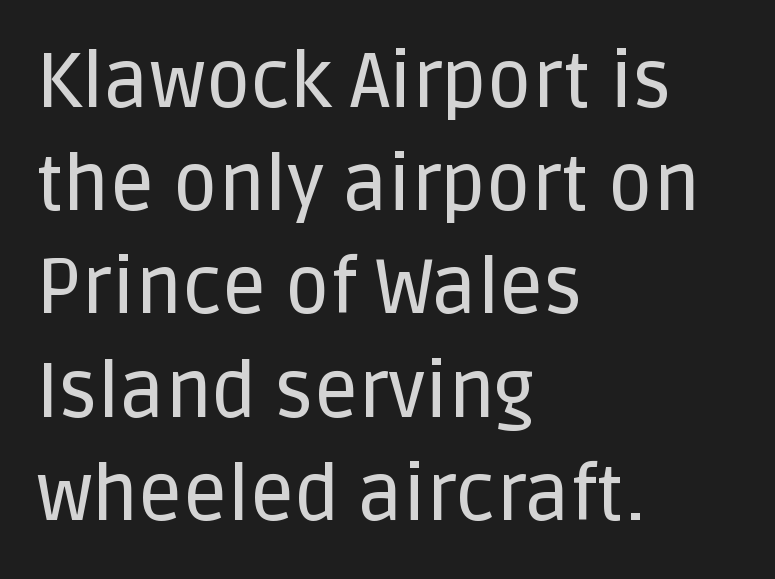
The image shows 77 px sans-serif type, upright; set left-aligned, normal line spacing (1.34x), normal letter spacing, not underlined; low stroke contrast and a large x-height.
